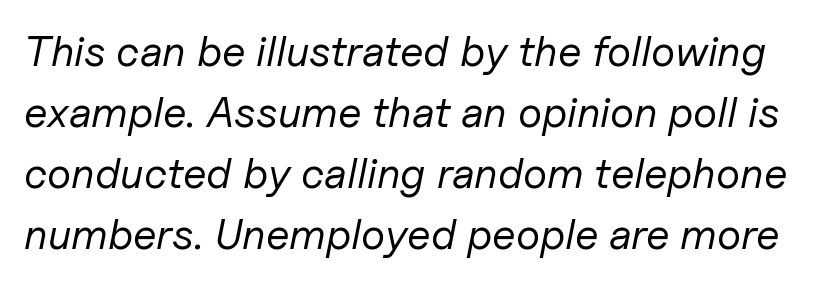
Q: Is the text bold? A: No.
Q: Is the text italic (slanted)? A: Yes, it leans right by about 11 degrees.
Q: Is the text underlined? A: No.
Q: Is the spacing between letters normal or unusually wide? A: Normal.
Q: Is the spacing between lines tight, normal or loose? A: Normal.
Q: Width (condensed, normal, or wide)? A: Normal.
Q: Stroke contrast? A: Low.
Q: x-height? A: Medium.
Q: Monospaced? A: No.
